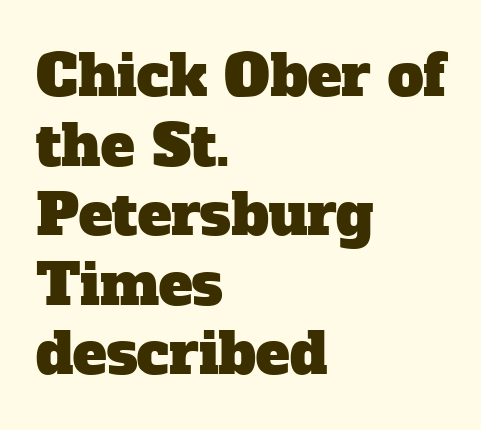
The image shows 57 px serif type; set left-aligned, line spacing 1.22x, normal letter spacing, not underlined; low stroke contrast and a medium x-height.
